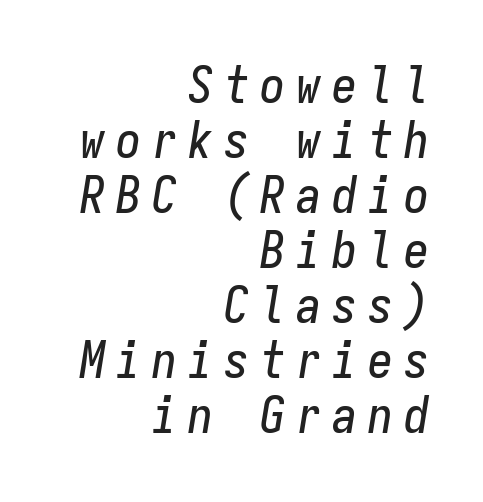
The image shows 50 px condensed type, italic (leaning right), monospaced; set right-aligned, tight line spacing (1.1x), unusually wide letter spacing (+0.22 em), not underlined; low stroke contrast and a medium x-height.
